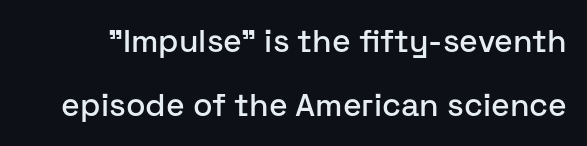
Q: Is the text italic (slanted)? A: No, it is upright.
Q: Is the typeface a serif or a sans-serif typeface? A: Sans-serif.
Q: Is the text underlined? A: No.
Q: Is the spacing between letters normal or unusually wide? A: Normal.
Q: Is the spacing between lines tight, normal or loose? A: Loose.
Q: Width (condensed, normal, or wide)? A: Normal.
Q: Stroke contrast? A: Low.
Q: x-height? A: Medium.
Q: Monospaced? A: No.
